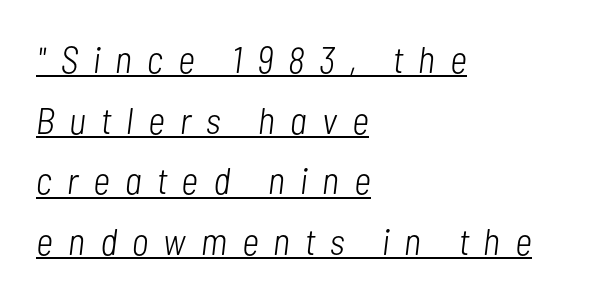
{"italic": "yes", "lean": "right", "slant_degrees": 7, "bold": "no", "weight": "light", "width": "condensed", "stroke_contrast": "low", "x_height": "medium", "monospaced": "no", "underline": "yes", "align": "left", "line_spacing": "normal", "line_spacing_ratio": 1.64, "letter_spacing": "wide", "letter_spacing_em": 0.41, "glyph_px": 37}
